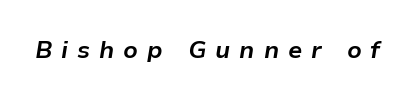
Q: Is the text bold? A: Yes.
Q: Is the text italic (slanted)? A: Yes, it leans right by about 9 degrees.
Q: Is the text underlined? A: No.
Q: Is the spacing between letters normal or unusually wide? A: Unusually wide.
